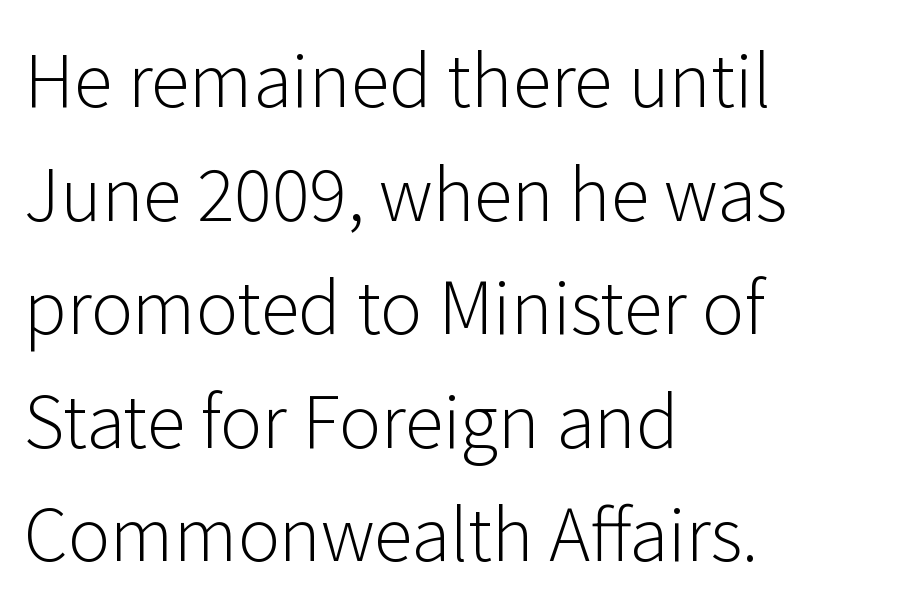
The image shows 71 px light sans-serif type, upright; set left-aligned, normal line spacing (1.6x), normal letter spacing, not underlined; low stroke contrast and a medium x-height.
